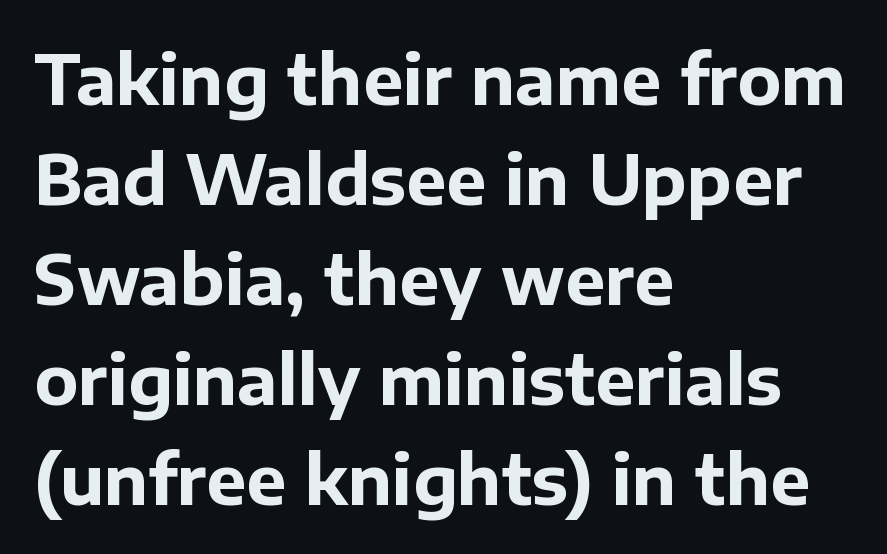
The image shows 68 px bold sans-serif type, upright; set left-aligned, normal line spacing (1.47x), normal letter spacing, not underlined; low stroke contrast and a medium x-height.
